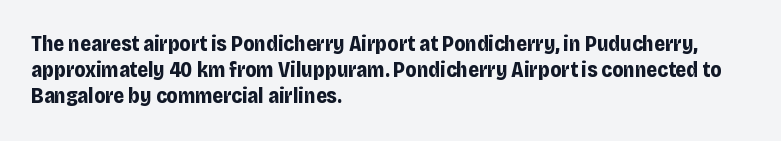
The image shows 21 px bold type, upright; set left-aligned, line spacing 1.24x, normal letter spacing, not underlined.
